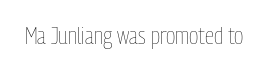
Q: Is the text bold? A: No.
Q: Is the text italic (slanted)? A: No, it is upright.
Q: Is the text underlined? A: No.
Q: Is the spacing between letters normal or unusually wide? A: Normal.
